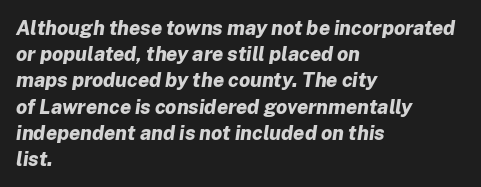
{"italic": "yes", "lean": "right", "slant_degrees": 8, "bold": "yes", "underline": "no", "align": "left", "line_spacing": "normal", "line_spacing_ratio": 1.31, "letter_spacing": "normal", "letter_spacing_em": 0.0, "glyph_px": 20}
